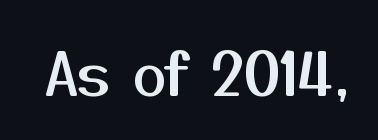
Q: Is the text italic (slanted)? A: No, it is upright.
Q: Is the typeface a serif or a sans-serif typeface? A: Sans-serif.
Q: Is the text underlined? A: No.
Q: Is the spacing between letters normal or unusually wide? A: Normal.
Q: Width (condensed, normal, or wide)? A: Normal.
Q: Stroke contrast? A: Medium.
Q: x-height? A: Medium.
Q: Monospaced? A: No.
